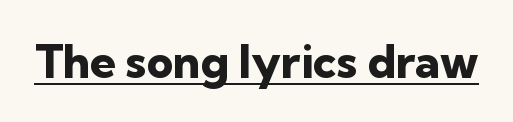
The image shows 46 px heavy sans-serif type, upright; set normal letter spacing, underlined; low stroke contrast and a medium x-height.
